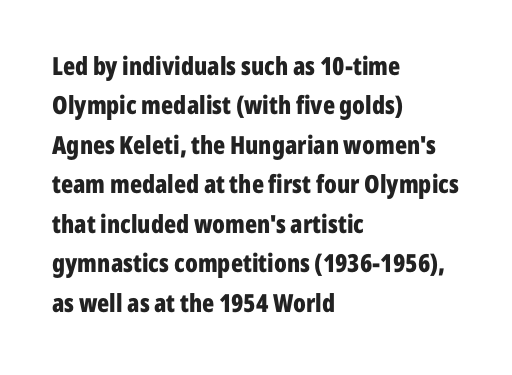
Q: Is the text bold? A: Yes.
Q: Is the text italic (slanted)? A: No, it is upright.
Q: Is the text underlined? A: No.
Q: How is the paragraph aligned? A: Left-aligned.
Q: Is the spacing between letters normal or unusually wide? A: Normal.
Q: Is the spacing between lines tight, normal or loose? A: Normal.
